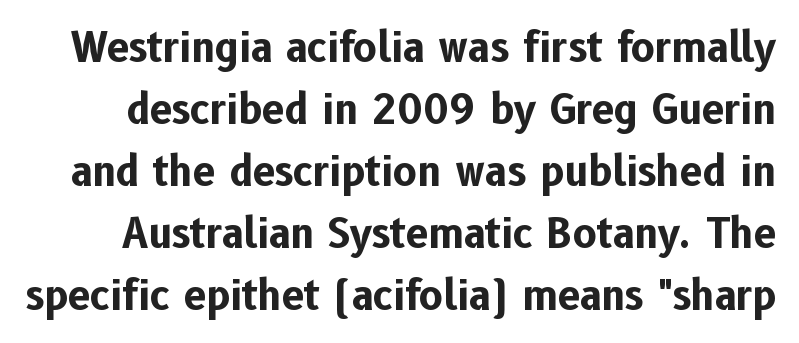
Q: Is the text bold? A: Yes.
Q: Is the text italic (slanted)? A: No, it is upright.
Q: Is the typeface a serif or a sans-serif typeface? A: Sans-serif.
Q: Is the text underlined? A: No.
Q: Is the spacing between letters normal or unusually wide? A: Normal.
Q: Is the spacing between lines tight, normal or loose? A: Normal.
Q: Width (condensed, normal, or wide)? A: Normal.
Q: Stroke contrast? A: Low.
Q: x-height? A: Medium.
Q: Monospaced? A: No.
